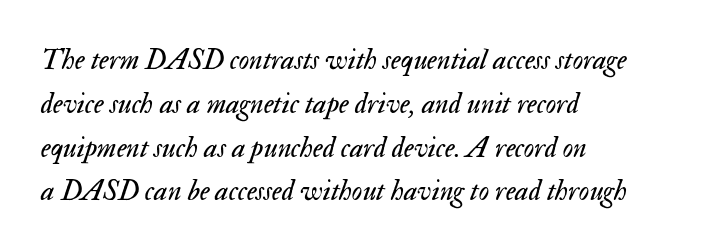
The typography opts for an oblique posture over an upright one. Summary of vertical rhythm: regular, with standard interline spacing. The setting favours the left margin, as ordinary paragraphs usually do. Here the designer chose a conventional face with non-uniform glyph widths. The gap between lines stays unmarked.
